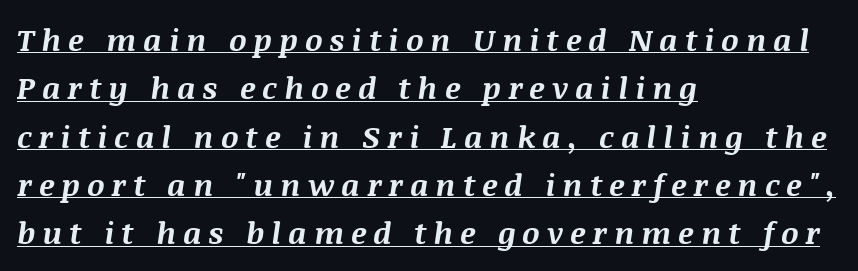
Q: Is the text bold? A: Yes.
Q: Is the text italic (slanted)? A: Yes, it leans right by about 8 degrees.
Q: Is the text underlined? A: Yes.
Q: How is the paragraph aligned? A: Left-aligned.
Q: Is the spacing between letters normal or unusually wide? A: Unusually wide.
Q: Is the spacing between lines tight, normal or loose? A: Normal.
Q: Width (condensed, normal, or wide)? A: Normal.
Q: Stroke contrast? A: Medium.
Q: x-height? A: Large.
Q: Monospaced? A: No.
